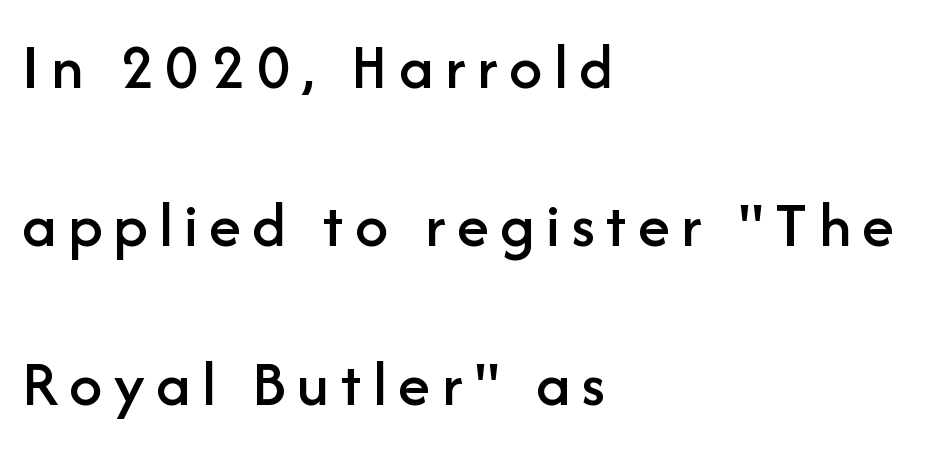
{"serif": "no", "italic": "no", "width": "normal", "stroke_contrast": "low", "x_height": "medium", "monospaced": "no", "underline": "no", "align": "left", "line_spacing": "loose", "line_spacing_ratio": 2.4, "glyph_px": 66}
